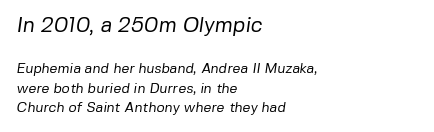
Beneath every word, the page is bare. This rendering leaves character spacing at its baseline value. Compared with typical paragraphs, the rows here are spaced about the same. Is the stroke heavy? The answer is a plain regular-or-lighter.
